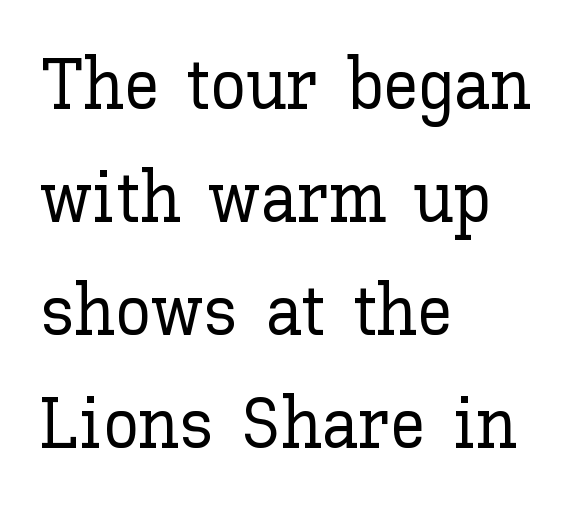
Q: Is the text italic (slanted)? A: No, it is upright.
Q: Is the text underlined? A: No.
Q: How is the paragraph aligned? A: Left-aligned.
Q: Is the spacing between letters normal or unusually wide? A: Normal.
Q: Is the spacing between lines tight, normal or loose? A: Normal.
Q: Width (condensed, normal, or wide)? A: Normal.
Q: Stroke contrast? A: Low.
Q: x-height? A: Medium.
Q: Monospaced? A: No.
